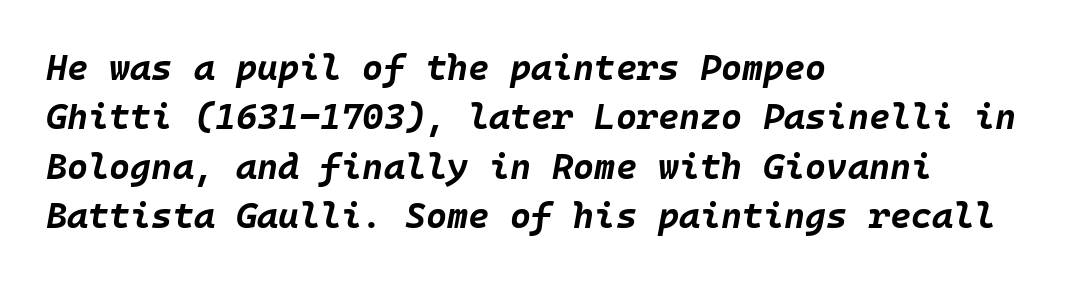
{"italic": "yes", "lean": "right", "slant_degrees": 10, "bold": "yes", "weight": "bold", "width": "normal", "stroke_contrast": "low", "x_height": "large", "underline": "no", "align": "left", "line_spacing": "normal", "line_spacing_ratio": 1.37, "letter_spacing": "normal", "letter_spacing_em": 0.0, "glyph_px": 36}
